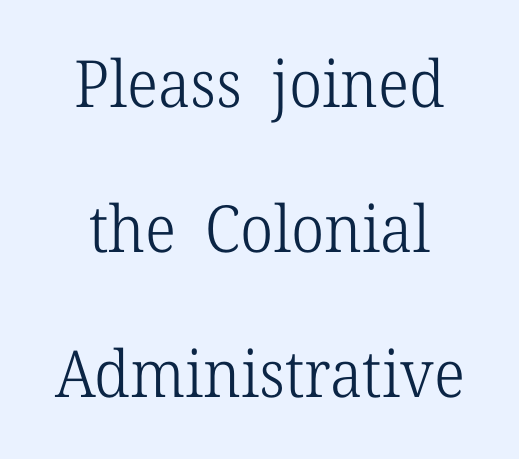
It's the straight-up-and-down kind of type. In terms of letterform style, serifs are clearly present. The passage shown is not bold in any degree. Each word holds together tightly as a unit, with standard inter-letter gaps. The passage shown is typed in a proportional face where columns would drift.
